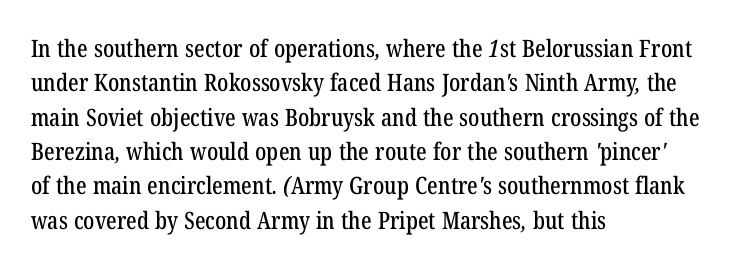
Every row of glyphs begins at an identical x-position on the left. The face used here is rendered with its standard letterfit. Leading matches the norm, producing a regular column. Plain, unruled lines of type.
